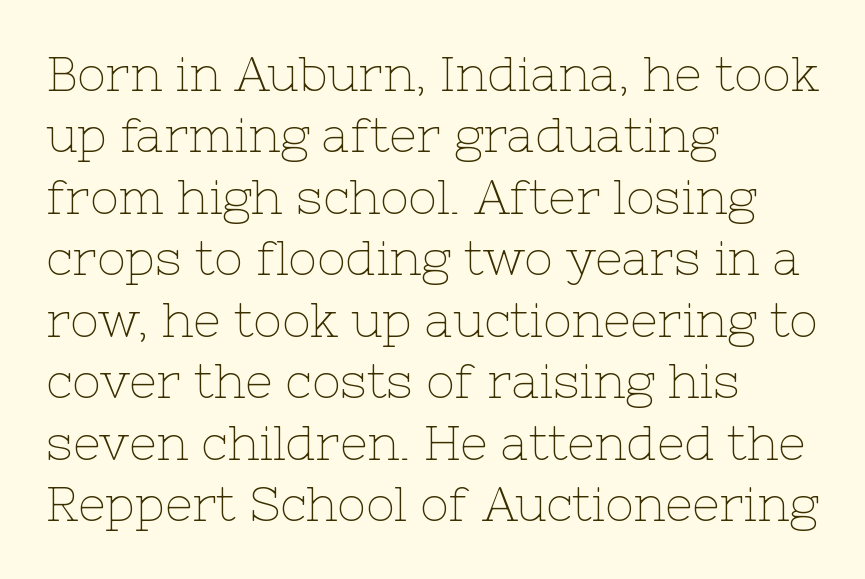
Each letter keeps its own natural width here, so spacing adapts to shape. The face used here is rendered with its standard letterfit. Left-aligned paragraph, ragged on the right. Notice how the stems are strictly vertical — no italics here. Classification — serif.
